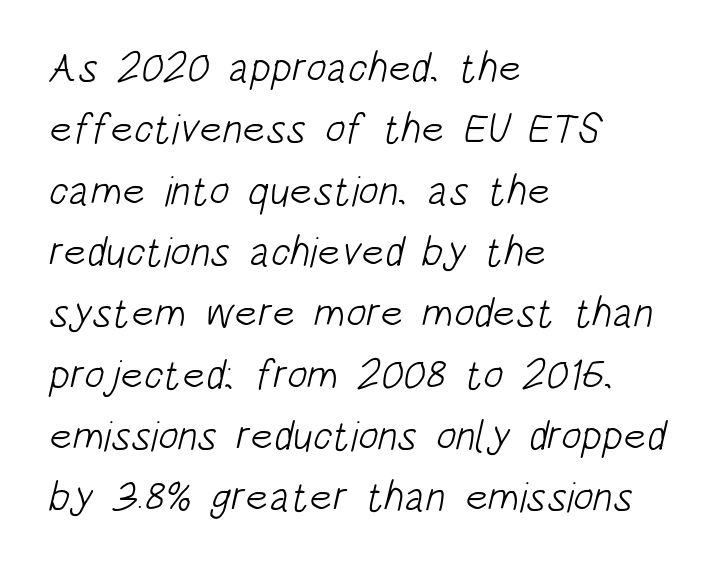
Q: Is the text bold? A: No.
Q: Is the typeface a serif or a sans-serif typeface? A: Sans-serif.
Q: Is the text underlined? A: No.
Q: How is the paragraph aligned? A: Left-aligned.
Q: Is the spacing between letters normal or unusually wide? A: Normal.
Q: Is the spacing between lines tight, normal or loose? A: Normal.
Q: Width (condensed, normal, or wide)? A: Condensed.
Q: Stroke contrast? A: Low.
Q: x-height? A: Large.
Q: Monospaced? A: No.
